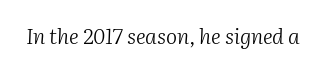
{"italic": "yes", "lean": "right", "slant_degrees": 2, "bold": "no", "underline": "no", "letter_spacing": "normal", "letter_spacing_em": 0.0, "glyph_px": 21}
